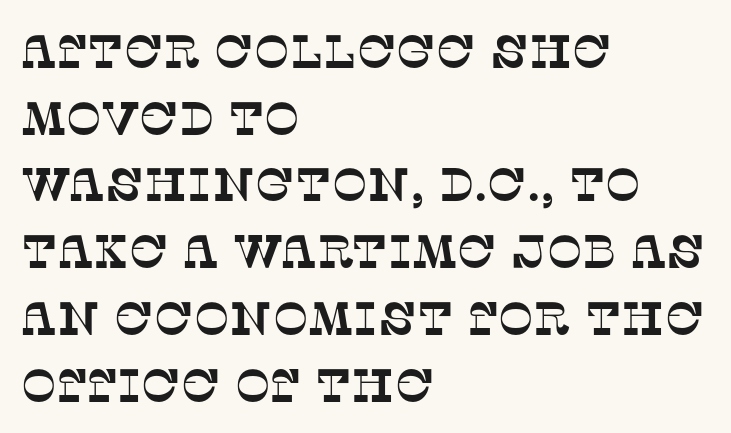
The image shows 47 px serif type; set left-aligned, normal line spacing (1.42x), normal letter spacing, not underlined; low stroke contrast and a large x-height.
